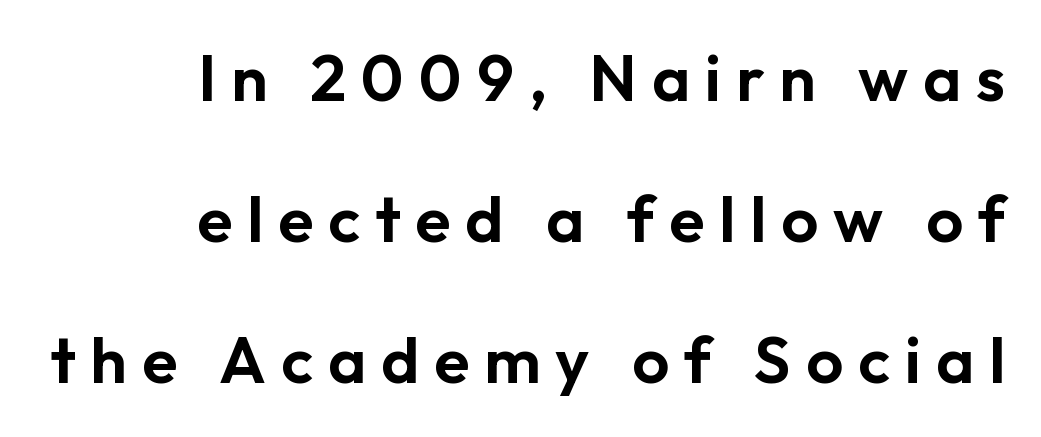
The letters advance in unequal steps, a hallmark of proportional type. Look at the tracking — it's clearly loosened, letters drifting apart. Ordinary non-slanted type is in use. Interline gaps are noticeably wide in this sample.
